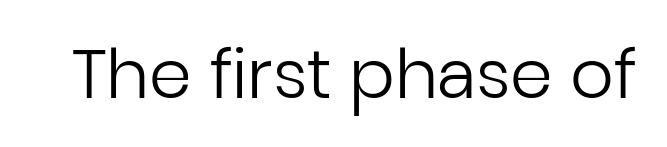
Q: Is the text bold? A: No.
Q: Is the text italic (slanted)? A: No, it is upright.
Q: Is the typeface a serif or a sans-serif typeface? A: Sans-serif.
Q: Is the text underlined? A: No.
Q: Is the spacing between letters normal or unusually wide? A: Normal.
Q: Width (condensed, normal, or wide)? A: Normal.
Q: Stroke contrast? A: Low.
Q: x-height? A: Medium.
Q: Monospaced? A: No.
